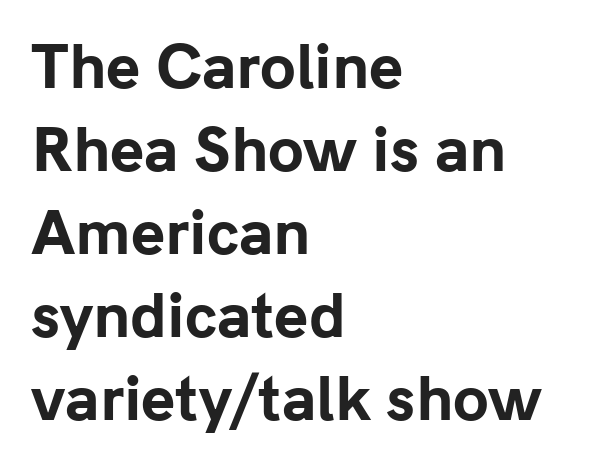
Q: Is the text bold? A: Yes.
Q: Is the text italic (slanted)? A: No, it is upright.
Q: Is the typeface a serif or a sans-serif typeface? A: Sans-serif.
Q: Is the text underlined? A: No.
Q: How is the paragraph aligned? A: Left-aligned.
Q: Is the spacing between letters normal or unusually wide? A: Normal.
Q: Is the spacing between lines tight, normal or loose? A: Normal.
Q: Width (condensed, normal, or wide)? A: Normal.
Q: Stroke contrast? A: Low.
Q: x-height? A: Medium.
Q: Monospaced? A: No.
